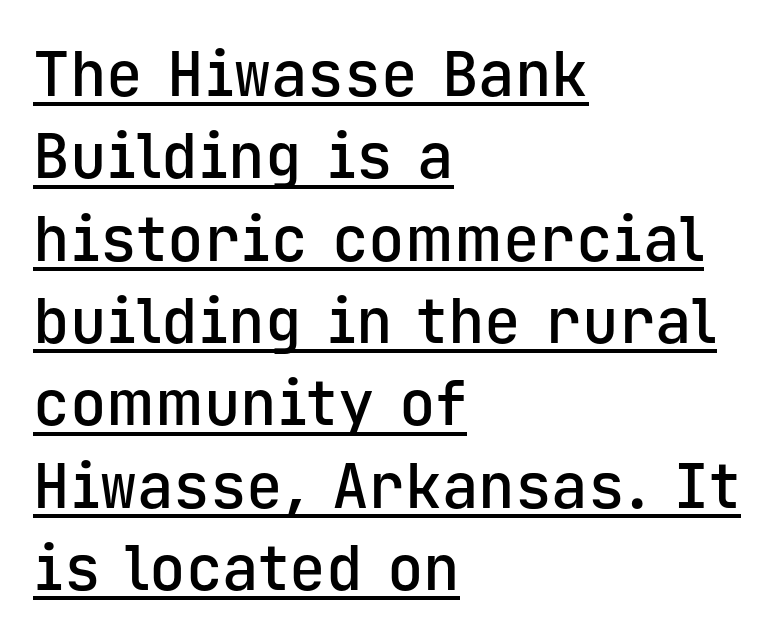
{"serif": "no", "italic": "no", "bold": "semi", "weight": "semibold", "width": "normal", "stroke_contrast": "low", "x_height": "medium", "monospaced": "yes", "underline": "yes", "align": "left", "line_spacing": "normal", "line_spacing_ratio": 1.35, "letter_spacing": "normal", "letter_spacing_em": 0.0, "glyph_px": 61}
